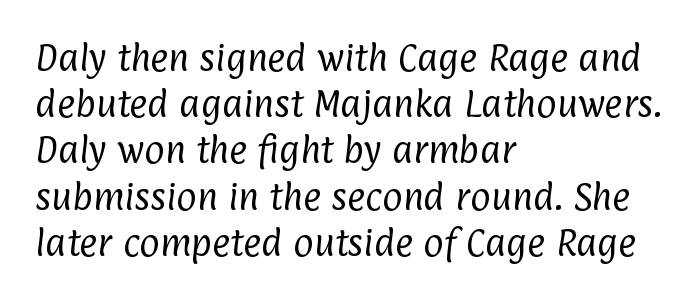
Q: Is the text bold? A: No.
Q: Is the typeface a serif or a sans-serif typeface? A: Sans-serif.
Q: Is the text underlined? A: No.
Q: How is the paragraph aligned? A: Left-aligned.
Q: Is the spacing between letters normal or unusually wide? A: Normal.
Q: Is the spacing between lines tight, normal or loose? A: Normal.
Q: Width (condensed, normal, or wide)? A: Condensed.
Q: Stroke contrast? A: Low.
Q: x-height? A: Medium.
Q: Monospaced? A: No.
